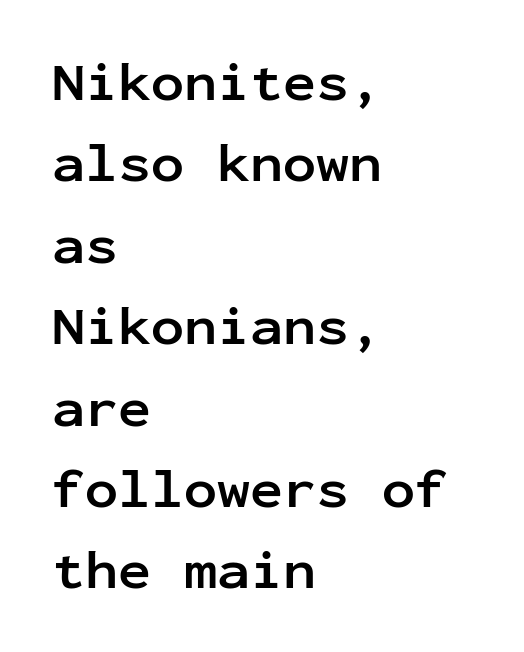
{"serif": "no", "italic": "no", "bold": "yes", "weight": "semibold", "width": "normal", "stroke_contrast": "low", "x_height": "medium", "monospaced": "yes", "underline": "no", "align": "left", "line_spacing": "normal", "line_spacing_ratio": 1.48, "letter_spacing": "normal", "letter_spacing_em": 0.0, "glyph_px": 55}
